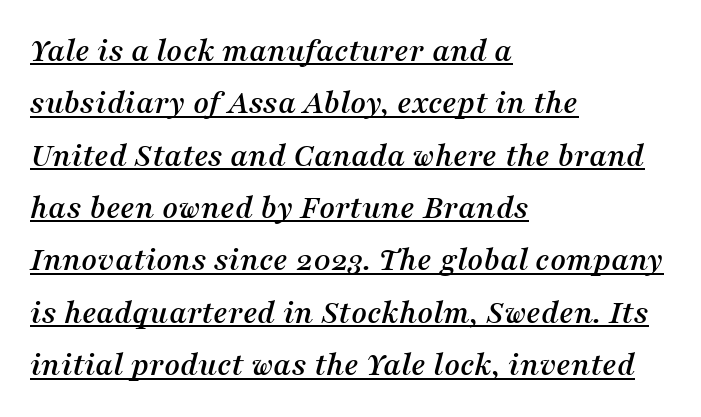
Q: Is the text italic (slanted)? A: Yes, it leans right by about 16 degrees.
Q: Is the typeface a serif or a sans-serif typeface? A: Serif.
Q: Is the text underlined? A: Yes.
Q: How is the paragraph aligned? A: Left-aligned.
Q: Is the spacing between letters normal or unusually wide? A: Normal.
Q: Is the spacing between lines tight, normal or loose? A: Normal.
Q: Width (condensed, normal, or wide)? A: Normal.
Q: Stroke contrast? A: Medium.
Q: x-height? A: Medium.
Q: Monospaced? A: No.
